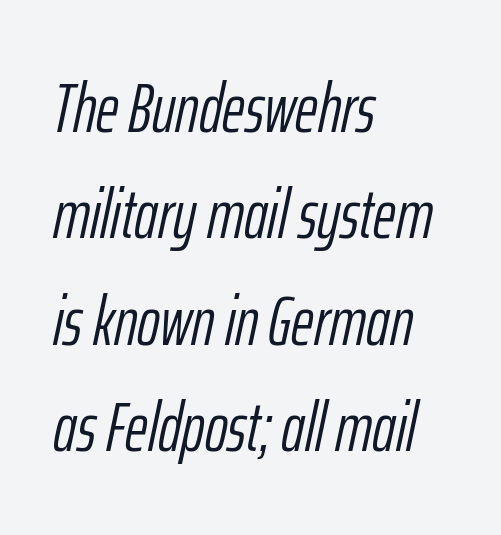
There's an unmistakable incline to the writing here. Teacher's note: observe the even left margin — that is flush-left alignment. Is the letter spacing exaggerated? No — it looks like the ordinary default. You could not count columns in this text — the font is proportionally spaced.
